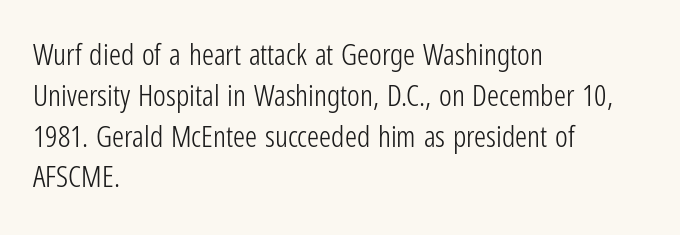
A typesetter would call this zero additional tracking. Note the varied advance widths — an 'i' is clearly narrower than an 'm'. Only glyphs here, with clear space below each row. Look at the bottom of the vertical strokes: they stop flat, with no serifs. The letters look calm and open, with moderate or lighter stems.
